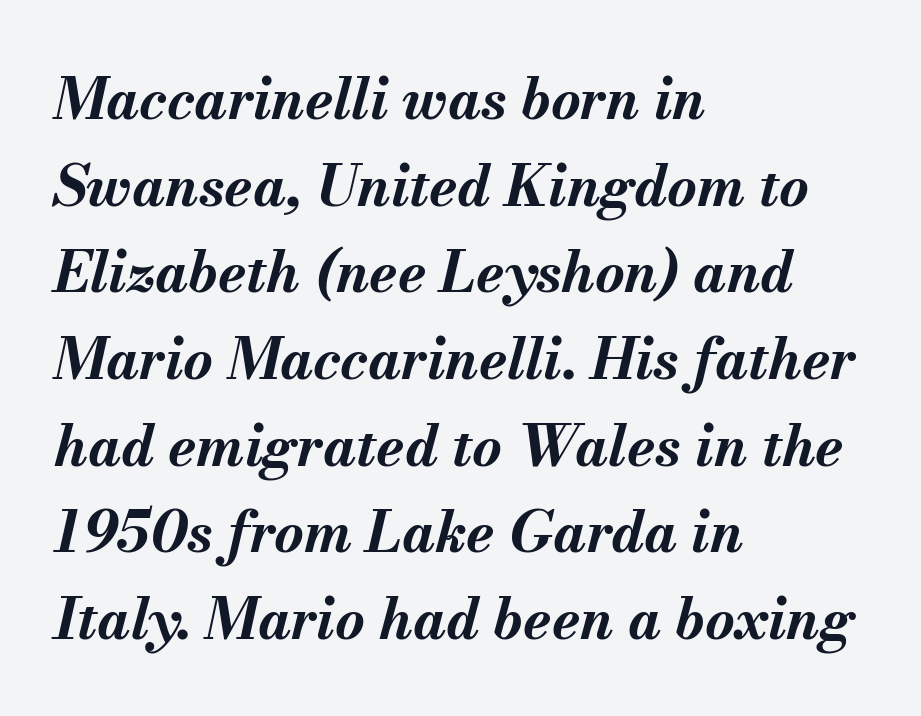
The image shows 57 px bold type, italic (leaning right); set left-aligned, normal line spacing (1.52x), normal letter spacing, not underlined; medium stroke contrast and a small x-height.
